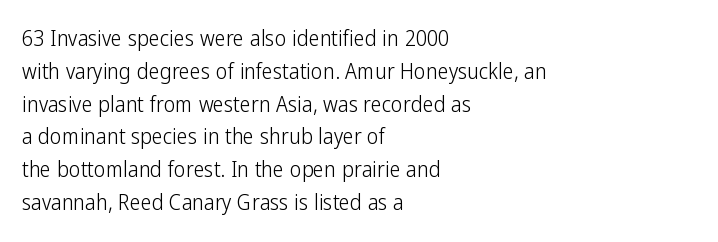
{"italic": "no", "bold": "no", "underline": "no", "align": "left", "line_spacing": "normal", "line_spacing_ratio": 1.49, "letter_spacing": "normal", "letter_spacing_em": 0.0, "glyph_px": 22}
